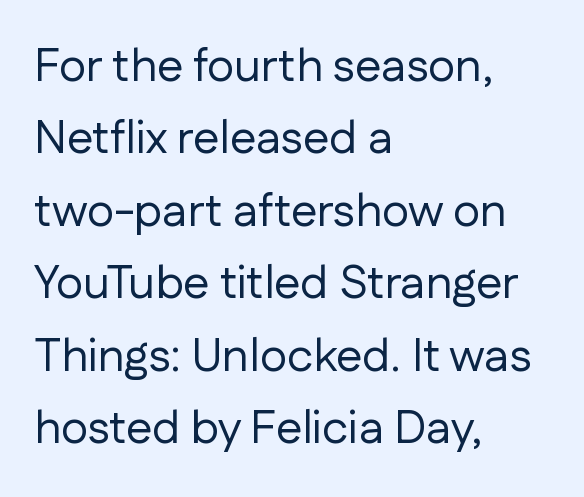
The space directly below the letters is spotless. Weight: not bold — regular or lighter. The glyphs in this specimen are sans serif. Short note: letters normally spaced.
